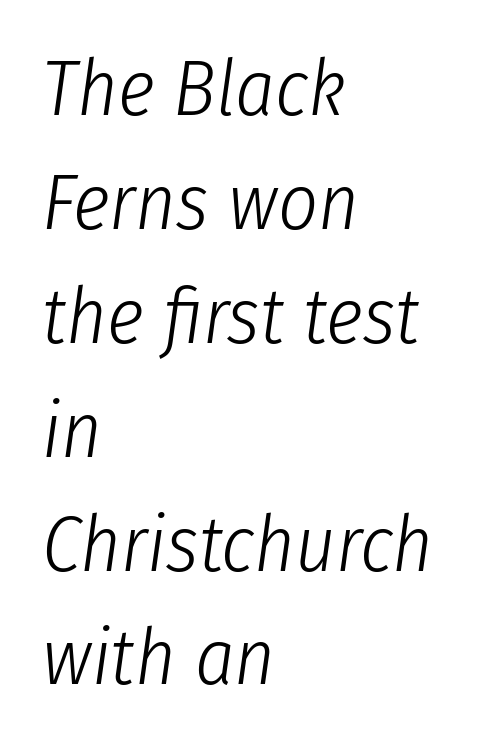
The image shows 78 px light, condensed type, italic (leaning right); set left-aligned, normal line spacing (1.46x), normal letter spacing, not underlined; low stroke contrast and a medium x-height.
